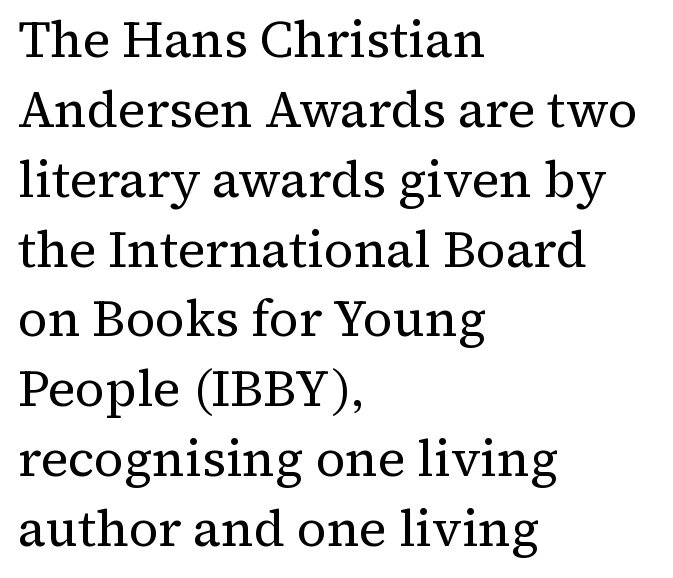
Q: Is the text bold? A: No.
Q: Is the text italic (slanted)? A: No, it is upright.
Q: Is the typeface a serif or a sans-serif typeface? A: Serif.
Q: Is the text underlined? A: No.
Q: How is the paragraph aligned? A: Left-aligned.
Q: Is the spacing between letters normal or unusually wide? A: Normal.
Q: Is the spacing between lines tight, normal or loose? A: Normal.
Q: Width (condensed, normal, or wide)? A: Normal.
Q: Stroke contrast? A: Medium.
Q: x-height? A: Medium.
Q: Monospaced? A: No.
